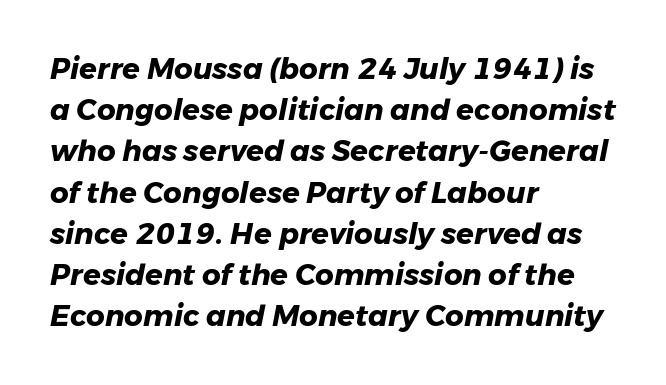
The image shows 29 px heavy type, italic (leaning right); set left-aligned, normal line spacing (1.42x), normal letter spacing, not underlined; low stroke contrast and a medium x-height.
